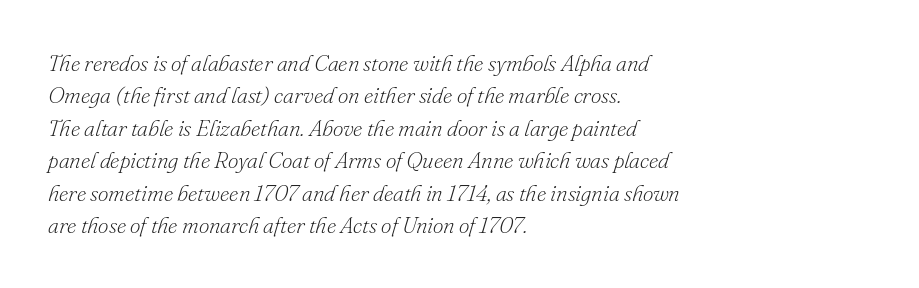
Q: Is the text bold? A: No.
Q: Is the text italic (slanted)? A: Yes, it leans right by about 16 degrees.
Q: Is the text underlined? A: No.
Q: How is the paragraph aligned? A: Left-aligned.
Q: Is the spacing between letters normal or unusually wide? A: Normal.
Q: Is the spacing between lines tight, normal or loose? A: Normal.
